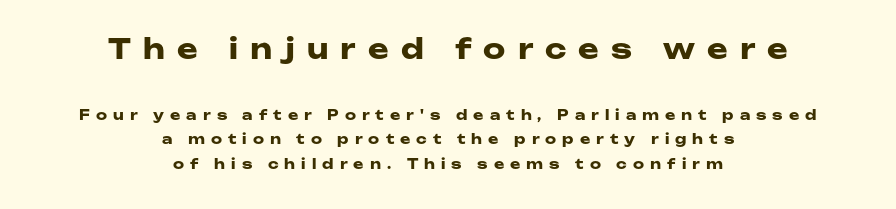
Q: Is the text bold? A: Yes.
Q: Is the text italic (slanted)? A: No, it is upright.
Q: Is the typeface a serif or a sans-serif typeface? A: Sans-serif.
Q: Is the text underlined? A: No.
Q: How is the paragraph aligned? A: Centered.
Q: Is the spacing between letters normal or unusually wide? A: Unusually wide.
Q: Which block of text is set in a larger size, the first (top) or the second (bottom)? A: The first (top) one.
Q: Width (condensed, normal, or wide)? A: Wide.
Q: Stroke contrast? A: Low.
Q: x-height? A: Medium.
Q: Monospaced? A: No.
